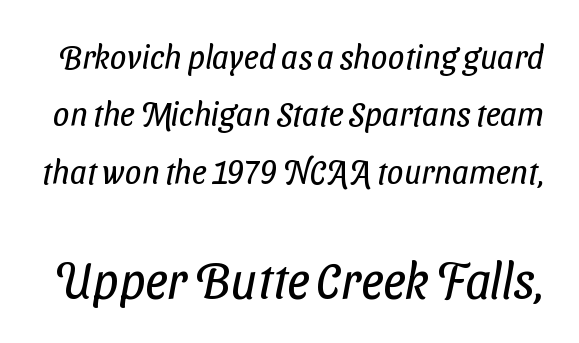
The image shows 50 px regular-weight, condensed sans-serif type; set line spacing 1.74x, normal letter spacing, not underlined; the second (bottom) block is 1.52x larger; low stroke contrast and a medium x-height.
